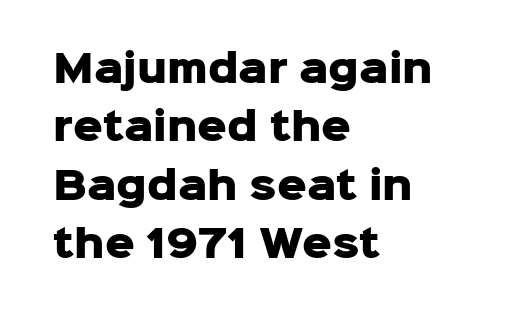
Q: Is the text bold? A: Yes.
Q: Is the text italic (slanted)? A: No, it is upright.
Q: Is the typeface a serif or a sans-serif typeface? A: Sans-serif.
Q: Is the text underlined? A: No.
Q: How is the paragraph aligned? A: Left-aligned.
Q: Is the spacing between letters normal or unusually wide? A: Normal.
Q: Is the spacing between lines tight, normal or loose? A: Normal.
Q: Width (condensed, normal, or wide)? A: Normal.
Q: Stroke contrast? A: Low.
Q: x-height? A: Medium.
Q: Monospaced? A: No.
